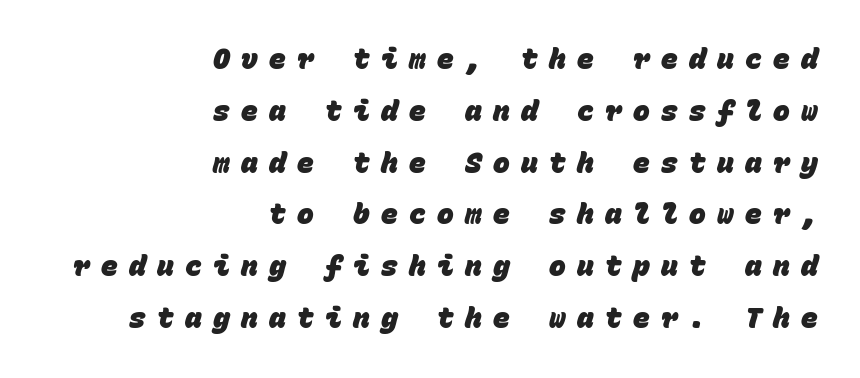
Q: Is the text bold? A: Yes.
Q: Is the typeface a serif or a sans-serif typeface? A: Sans-serif.
Q: Is the text underlined? A: No.
Q: How is the paragraph aligned? A: Right-aligned.
Q: Is the spacing between letters normal or unusually wide? A: Unusually wide.
Q: Width (condensed, normal, or wide)? A: Normal.
Q: Stroke contrast? A: Low.
Q: x-height? A: Large.
Q: Monospaced? A: Yes.
